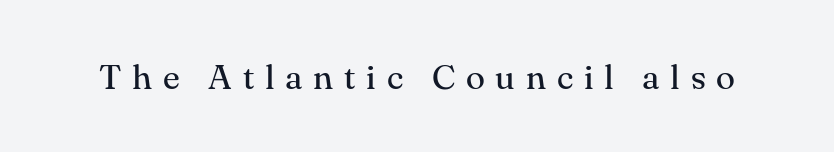
{"serif": "yes", "italic": "no", "bold": "no", "weight": "regular", "width": "normal", "stroke_contrast": "medium", "x_height": "small", "monospaced": "no", "underline": "no", "letter_spacing": "wide", "letter_spacing_em": 0.31, "glyph_px": 35}
